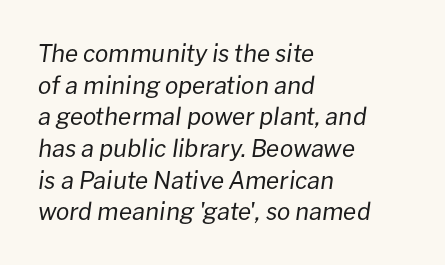
The image shows 24 px text type, italic (leaning right); set left-aligned, normal line spacing (1.32x), normal letter spacing, not underlined.
